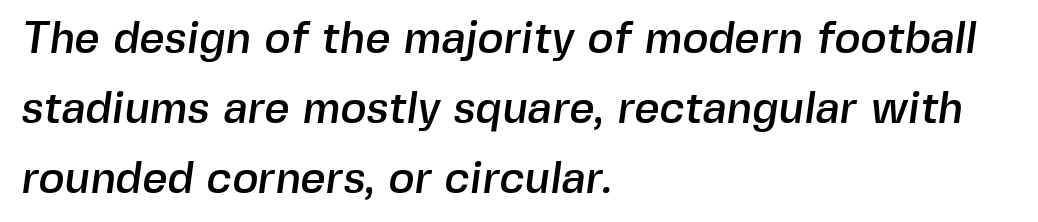
The image shows 44 px sans-serif type; set left-aligned, normal line spacing (1.59x), normal letter spacing, not underlined; a medium x-height.
